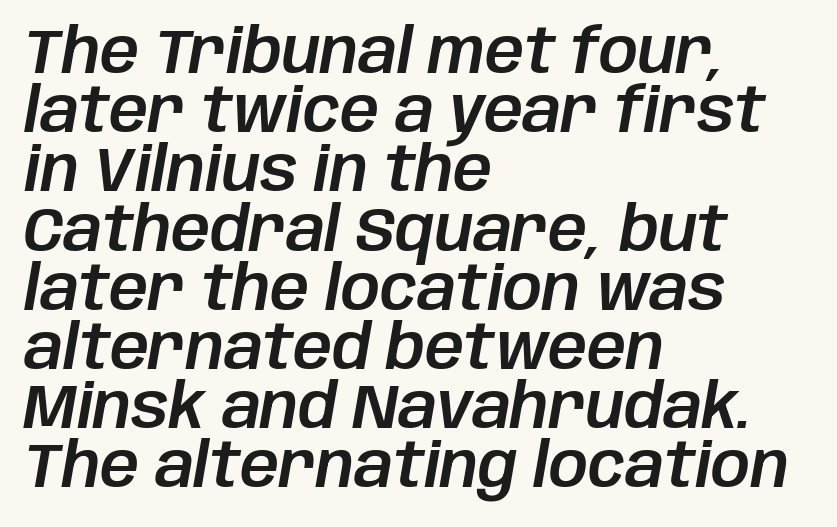
The image shows 61 px text type, italic (leaning right); set left-aligned, tight line spacing (0.97x), normal letter spacing, not underlined; low stroke contrast and a large x-height.
